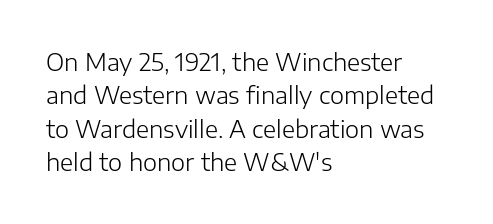
The letterforms sit at book weight or below. Posture: straight, roman, zero tilt. Tracking value appears to be zero — textbook default spacing. The passage shown stacks its lines at a standard gap. Is the block centered? No — it sits flush against the left margin. The foot of each line stays bare and open.
